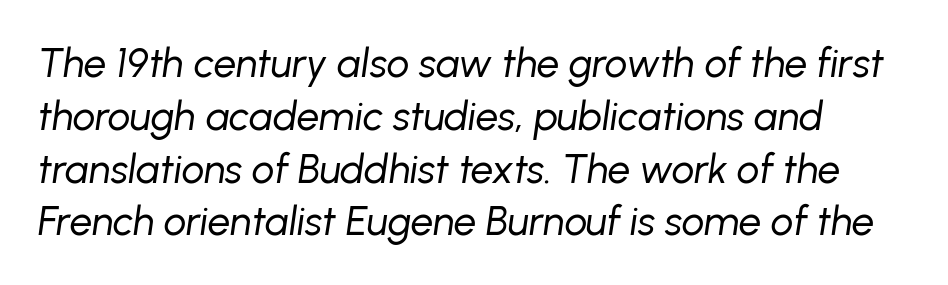
The image shows 40 px regular-weight type, italic (leaning right); set normal line spacing (1.32x), normal letter spacing, not underlined; low stroke contrast and a medium x-height.
